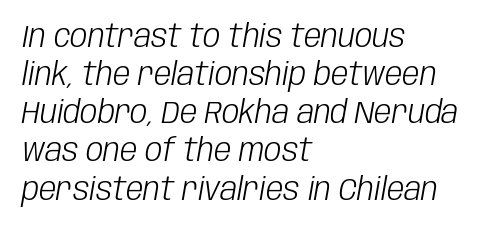
The image shows 31 px light, condensed type, italic (leaning right); set left-aligned, line spacing 1.23x, normal letter spacing, not underlined; low stroke contrast and a large x-height.
